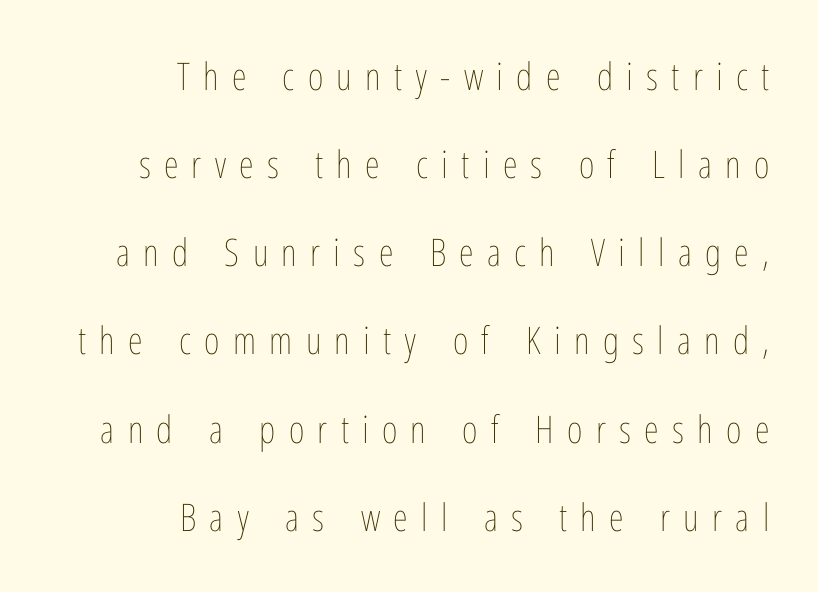
{"italic": "no", "bold": "no", "weight": "thin", "width": "condensed", "stroke_contrast": "low", "x_height": "medium", "monospaced": "no", "underline": "no", "align": "right", "line_spacing": "loose", "line_spacing_ratio": 2.32, "letter_spacing": "wide", "letter_spacing_em": 0.35, "glyph_px": 38}
